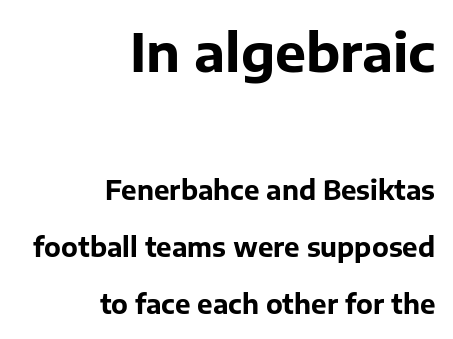
{"serif": "no", "italic": "no", "bold": "yes", "weight": "bold", "width": "normal", "stroke_contrast": "low", "x_height": "medium", "monospaced": "no", "underline": "no", "align": "right", "line_spacing": "loose", "line_spacing_ratio": 2.19, "letter_spacing": "normal", "letter_spacing_em": 0.0, "larger_block": "first", "size_ratio": 2.0, "glyph_px": 52}
